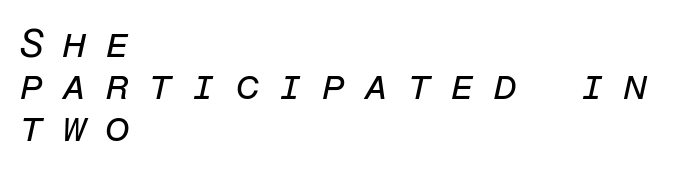
The image shows 40 px regular-weight type, italic (leaning right), monospaced; set left-aligned, tight line spacing (1.05x), unusually wide letter spacing (+0.46 em), not underlined; low stroke contrast and a medium x-height.
